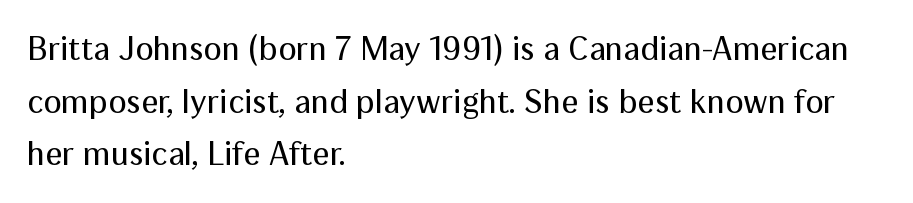
{"serif": "no", "italic": "no", "bold": "no", "weight": "regular", "width": "normal", "stroke_contrast": "medium", "x_height": "medium", "monospaced": "no", "underline": "no", "align": "left", "line_spacing": "normal", "line_spacing_ratio": 1.55, "letter_spacing": "normal", "letter_spacing_em": 0.0, "glyph_px": 34}
